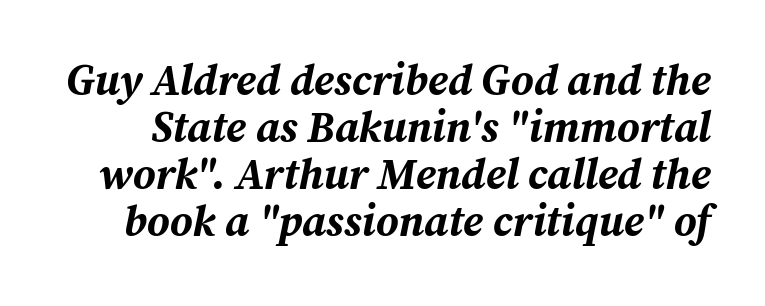
Interline gaps are noticeably narrow in this sample. Compared with ordinary roman type, these characters are visibly tilted. Varying glyph widths throughout — classic text-font behaviour. The passage shown has conventional tracking throughout. Decoration check: the copy has no underline. The rendering uses a bold face; every stroke is thick and dark.
